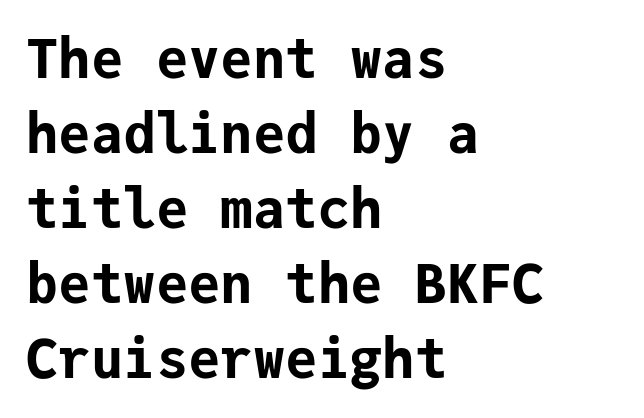
Quick note: not italic, upright. The passage shown is typeset with a sans-serif family. A bare baseline throughout the passage. A typesetter would call this leading conventional body-copy spacing.
